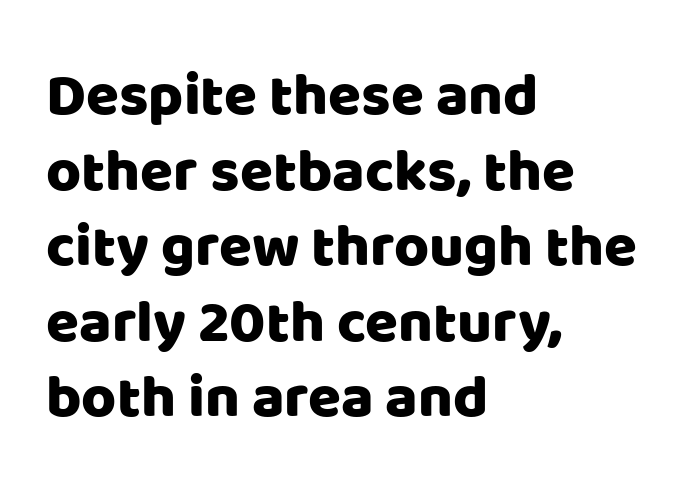
The image shows 60 px sans-serif type, upright; set left-aligned, normal line spacing (1.26x), normal letter spacing, not underlined; low stroke contrast and a large x-height.
